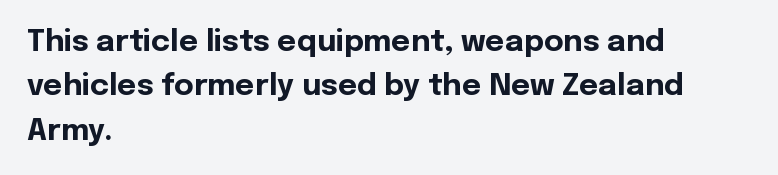
Q: Is the text bold? A: Yes.
Q: Is the text italic (slanted)? A: No, it is upright.
Q: Is the typeface a serif or a sans-serif typeface? A: Sans-serif.
Q: Is the text underlined? A: No.
Q: How is the paragraph aligned? A: Left-aligned.
Q: Is the spacing between letters normal or unusually wide? A: Normal.
Q: Is the spacing between lines tight, normal or loose? A: Normal.
Q: Width (condensed, normal, or wide)? A: Normal.
Q: x-height? A: Medium.
Q: Monospaced? A: No.
